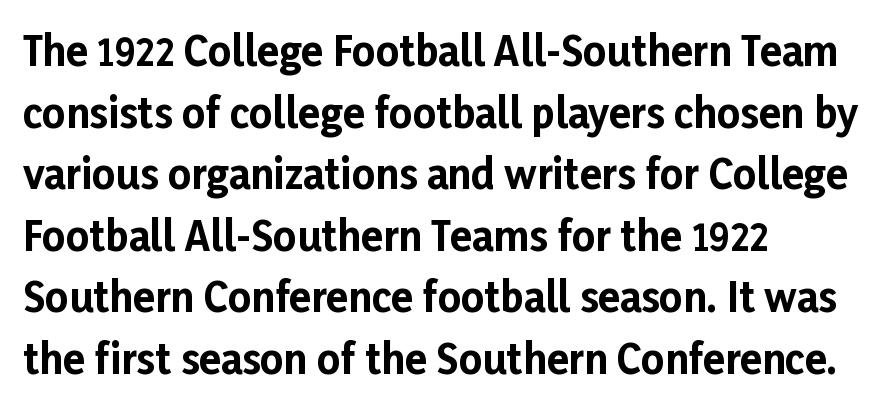
{"serif": "no", "italic": "no", "bold": "yes", "weight": "bold", "width": "normal", "stroke_contrast": "low", "x_height": "medium", "monospaced": "no", "underline": "no", "align": "left", "line_spacing": "normal", "line_spacing_ratio": 1.54, "letter_spacing": "normal", "letter_spacing_em": 0.0, "glyph_px": 40}
